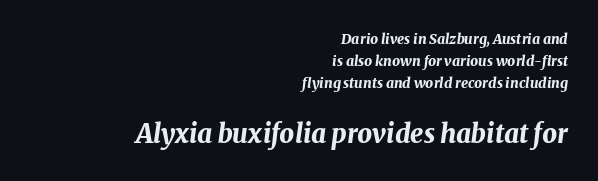
The image shows 26 px bold type, italic (leaning right); set right-aligned, normal line spacing (1.57x), normal letter spacing, not underlined; the second (bottom) block is 1.86x larger.
